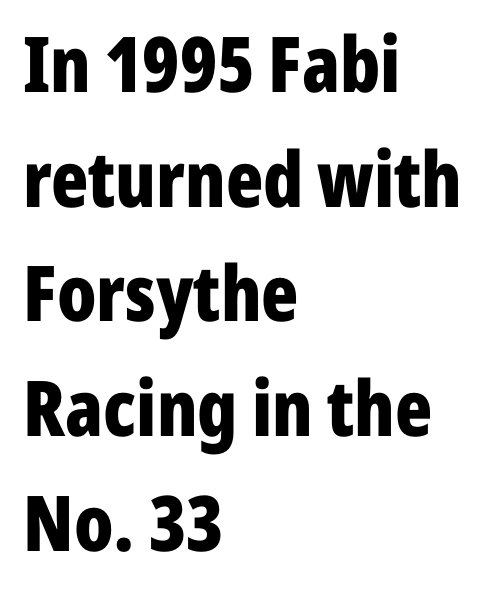
The image shows 77 px bold, condensed sans-serif type, upright; set left-aligned, normal line spacing (1.49x), normal letter spacing, not underlined; low stroke contrast and a medium x-height.
